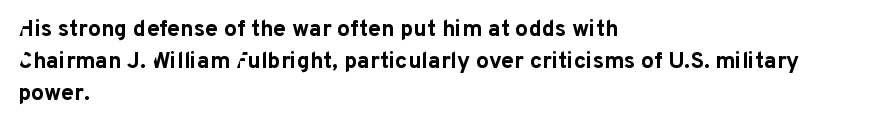
{"italic": "no", "bold": "yes", "underline": "no", "align": "left", "line_spacing": "normal", "line_spacing_ratio": 1.4, "letter_spacing": "normal", "letter_spacing_em": 0.0, "glyph_px": 23}
